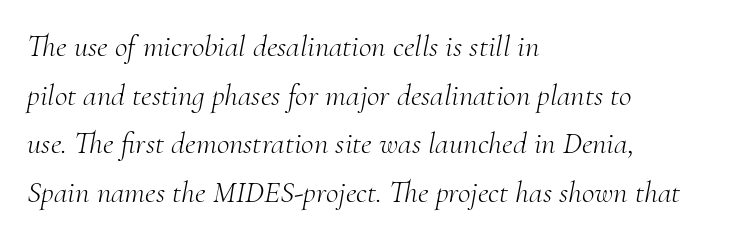
{"serif": "yes", "italic": "yes", "lean": "right", "slant_degrees": 10, "bold": "no", "weight": "light", "width": "normal", "stroke_contrast": "medium", "x_height": "small", "monospaced": "no", "underline": "no", "align": "left", "line_spacing": "normal", "line_spacing_ratio": 1.57, "letter_spacing": "normal", "letter_spacing_em": 0.0, "glyph_px": 31}
